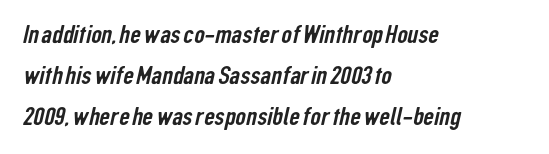
The image shows 26 px text type; set left-aligned, normal line spacing (1.58x), normal letter spacing, not underlined.
